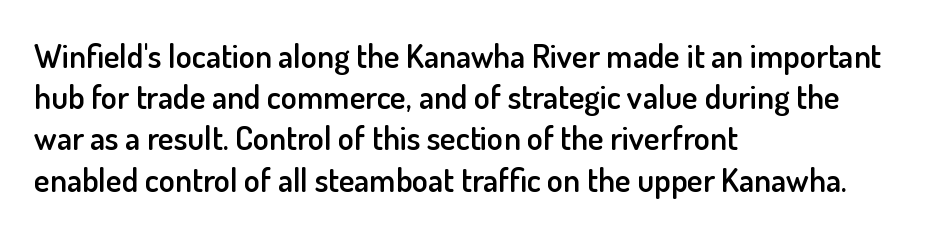
{"serif": "no", "italic": "no", "bold": "semi", "weight": "semibold", "width": "normal", "stroke_contrast": "low", "x_height": "small", "monospaced": "no", "underline": "no", "align": "left", "line_spacing": "normal", "line_spacing_ratio": 1.25, "letter_spacing": "normal", "letter_spacing_em": 0.0, "glyph_px": 33}
